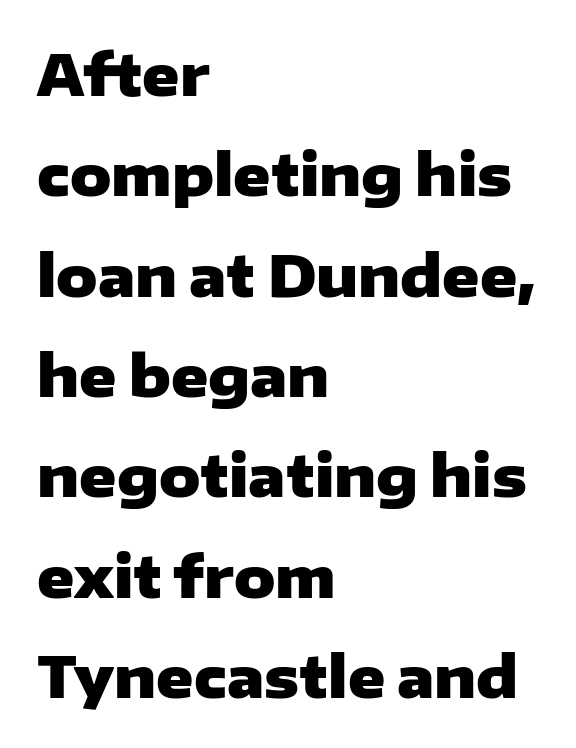
{"serif": "no", "italic": "no", "bold": "yes", "weight": "heavy", "width": "wide", "stroke_contrast": "low", "x_height": "medium", "monospaced": "no", "underline": "no", "align": "left", "line_spacing_ratio": 1.76, "letter_spacing": "normal", "letter_spacing_em": 0.0, "glyph_px": 57}
